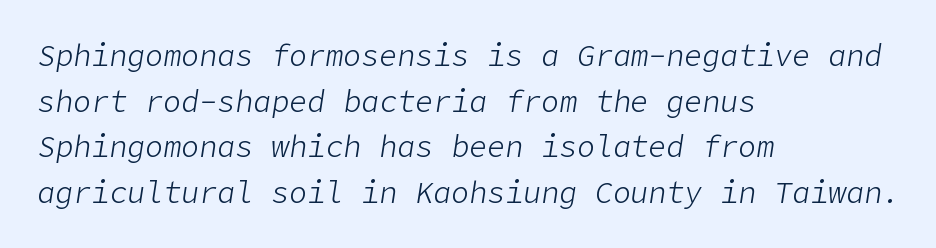
A typesetter would call this leading conventional body-copy spacing. Each word holds together tightly as a unit, with standard inter-letter gaps. Bold? No — there's no thickening of the strokes. The compositor pushed each line to the left boundary. Every character sits at an angle, as italics do.
